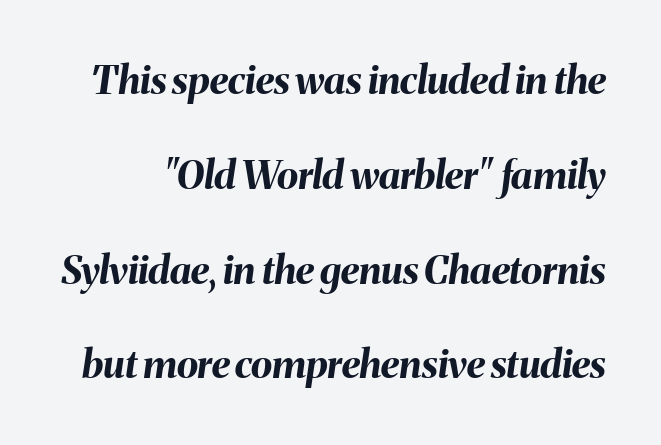
The image shows 39 px bold type, italic (leaning right); set loose line spacing (2.43x), normal letter spacing, not underlined; medium stroke contrast and a medium x-height.
